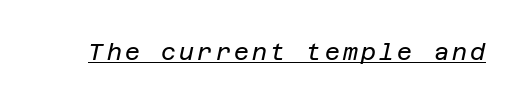
{"italic": "yes", "lean": "right", "slant_degrees": 12, "bold": "no", "underline": "yes", "glyph_px": 23}
